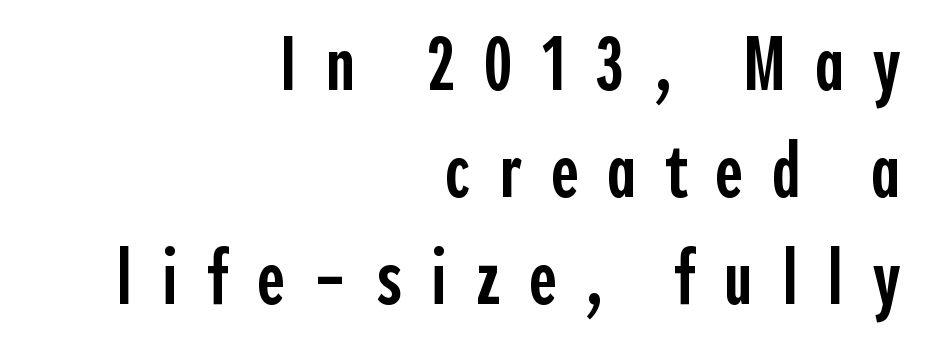
{"serif": "no", "italic": "no", "bold": "semi", "weight": "semibold", "width": "condensed", "x_height": "medium", "monospaced": "no", "underline": "no", "align": "right", "line_spacing": "normal", "line_spacing_ratio": 1.41, "letter_spacing": "wide", "letter_spacing_em": 0.38, "glyph_px": 76}
